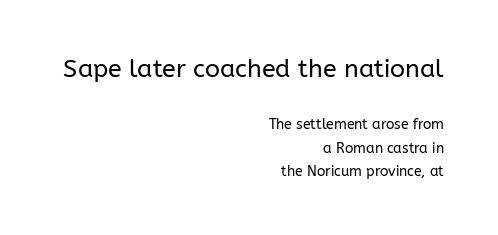
Q: Is the text bold? A: No.
Q: Is the text italic (slanted)? A: No, it is upright.
Q: Is the text underlined? A: No.
Q: How is the paragraph aligned? A: Right-aligned.
Q: Is the spacing between letters normal or unusually wide? A: Normal.
Q: Is the spacing between lines tight, normal or loose? A: Normal.
Q: Which block of text is set in a larger size, the first (top) or the second (bottom)? A: The first (top) one.
